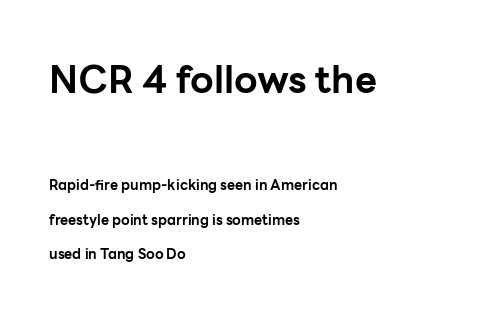
The image shows 38 px bold sans-serif type, upright; set left-aligned, loose line spacing (2.47x), normal letter spacing, not underlined; the first (top) block is 2.71x larger; low stroke contrast and a medium x-height.
